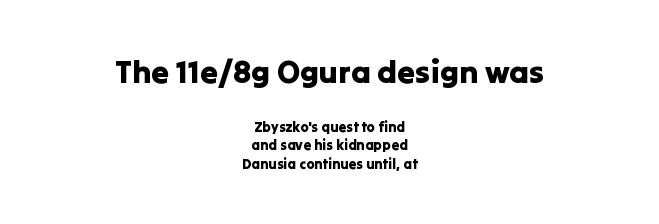
{"serif": "no", "italic": "no", "width": "normal", "stroke_contrast": "low", "x_height": "medium", "monospaced": "no", "underline": "no", "align": "center", "line_spacing": "normal", "line_spacing_ratio": 1.3, "letter_spacing": "normal", "letter_spacing_em": 0.0, "larger_block": "first", "size_ratio": 2.29, "glyph_px": 32}
